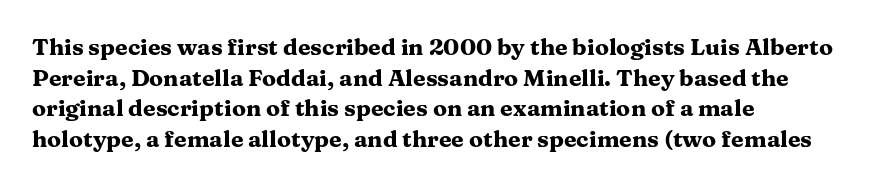
{"italic": "no", "bold": "yes", "underline": "no", "align": "left", "line_spacing": "normal", "line_spacing_ratio": 1.33, "letter_spacing": "normal", "letter_spacing_em": 0.0, "glyph_px": 23}
